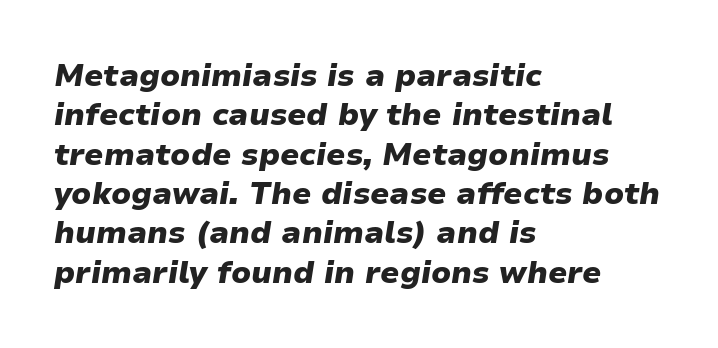
Q: Is the text bold? A: Yes.
Q: Is the text italic (slanted)? A: Yes, it leans right by about 9 degrees.
Q: Is the text underlined? A: No.
Q: How is the paragraph aligned? A: Left-aligned.
Q: Is the spacing between letters normal or unusually wide? A: Normal.
Q: Is the spacing between lines tight, normal or loose? A: Normal.
Q: Width (condensed, normal, or wide)? A: Normal.
Q: Stroke contrast? A: Low.
Q: x-height? A: Medium.
Q: Monospaced? A: No.
